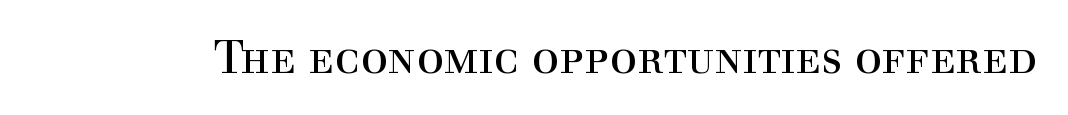
The image shows 45 px regular-weight serif type, upright; set normal letter spacing, not underlined; a medium x-height.
